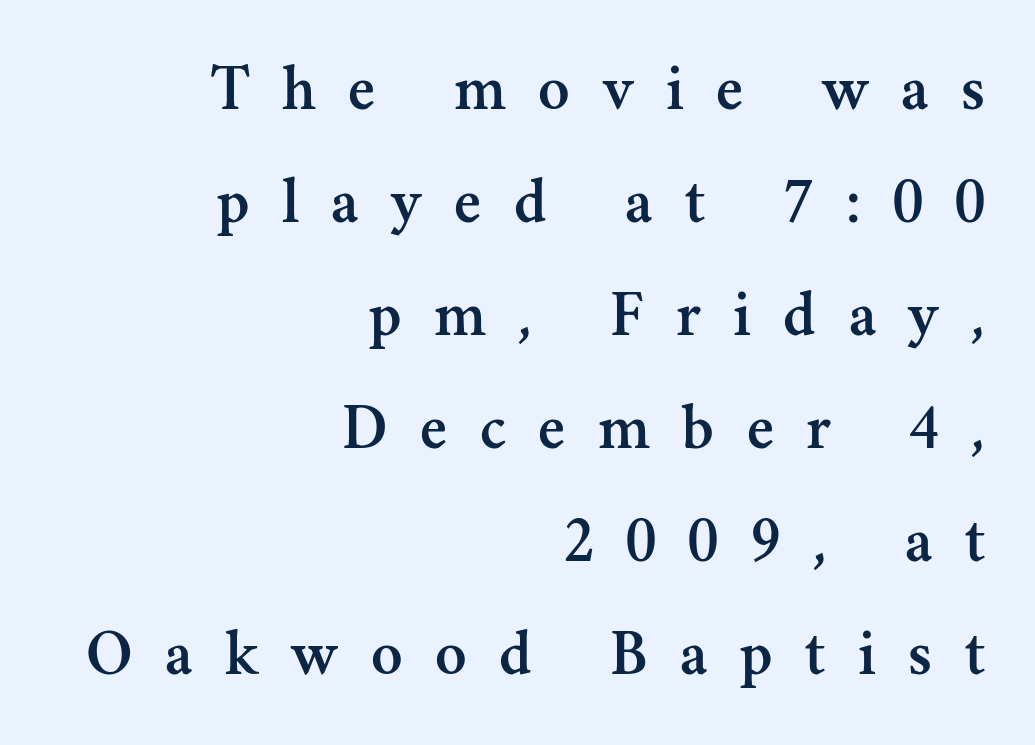
The image shows 65 px serif type, upright; set right-aligned, line spacing 1.74x, unusually wide letter spacing (+0.5 em), not underlined; medium stroke contrast and a small x-height.
